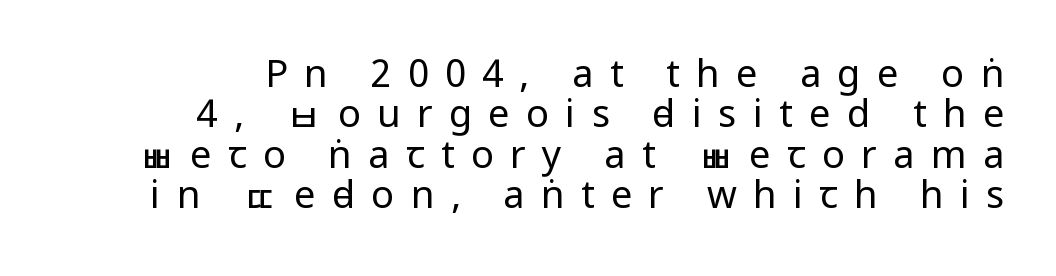
The image shows 38 px regular-weight, condensed sans-serif type, upright; set right-aligned, tight line spacing (1.06x), unusually wide letter spacing (+0.43 em), not underlined; low stroke contrast and a large x-height.
